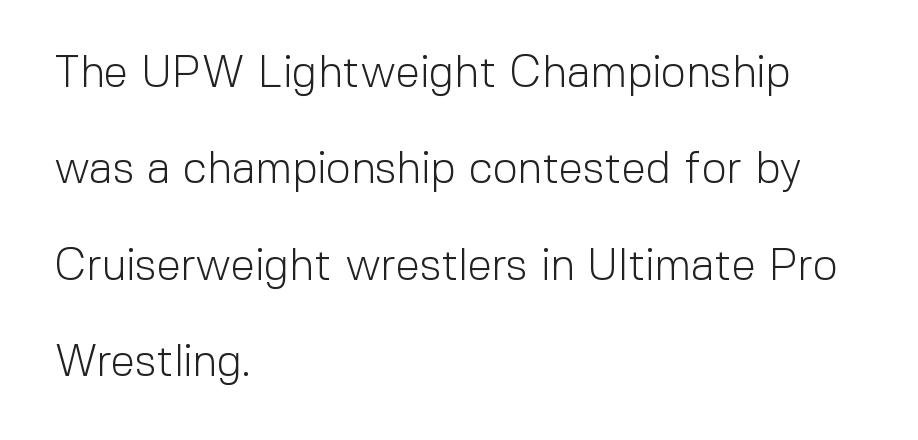
Q: Is the text bold? A: No.
Q: Is the text italic (slanted)? A: No, it is upright.
Q: Is the typeface a serif or a sans-serif typeface? A: Sans-serif.
Q: Is the text underlined? A: No.
Q: How is the paragraph aligned? A: Left-aligned.
Q: Is the spacing between letters normal or unusually wide? A: Normal.
Q: Is the spacing between lines tight, normal or loose? A: Loose.
Q: Width (condensed, normal, or wide)? A: Normal.
Q: x-height? A: Medium.
Q: Monospaced? A: No.
